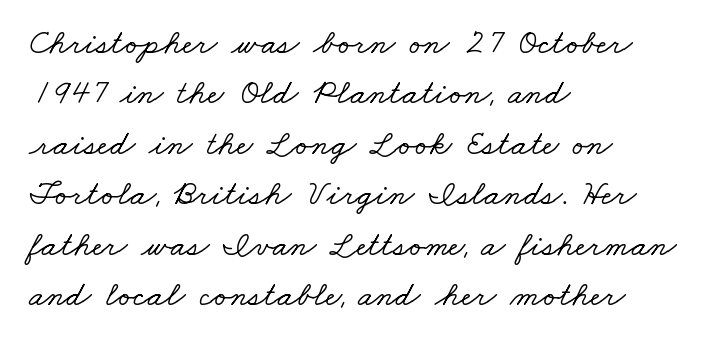
Examine the stroke ends and you'll spot serifs. The face used here is proportionally spaced, like ordinary book or web type. Default kerning and tracking; the words read as compact shapes. Horizontally, the lines are justified to the leading edge only. Any mark beneath the type? The region is blank. Summary of vertical rhythm: regular, with standard interline spacing.
